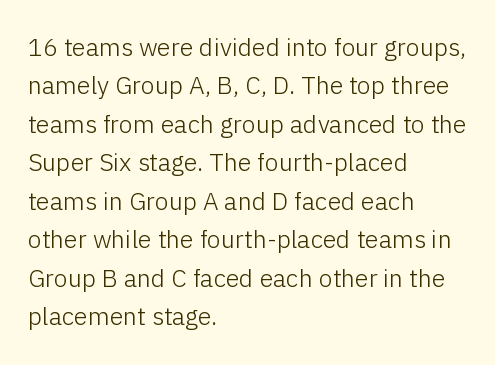
The image shows 25 px text type, upright; set left-aligned, normal line spacing (1.54x), normal letter spacing, not underlined.
